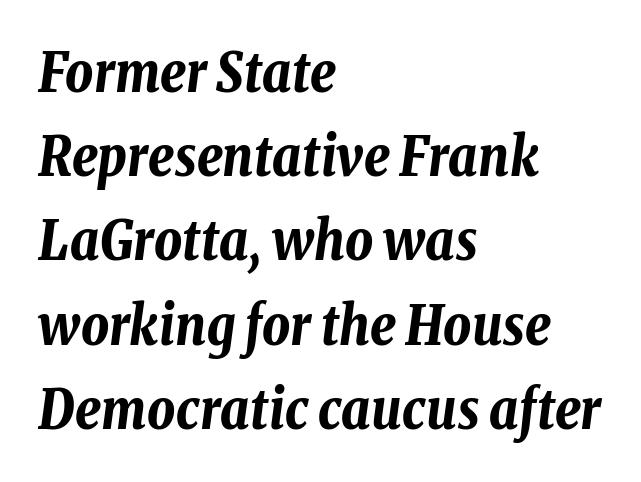
The image shows 54 px bold, condensed type, italic (leaning right); set left-aligned, normal line spacing (1.56x), normal letter spacing, not underlined; low stroke contrast and a medium x-height.
